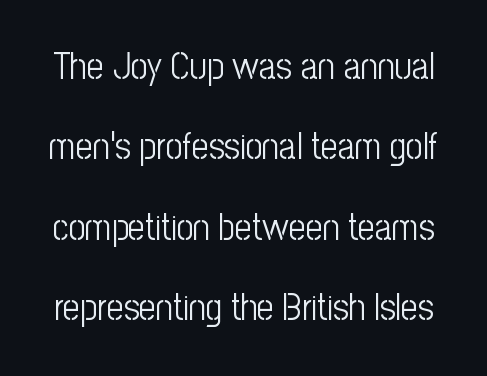
The cut favours lightness, reaching ordinary text weight at its darkest. I'd call this a sans setting — the letters go barefoot. The tracking reads as untouched default to a designer's eye. Leading is clearly above the norm, producing a sparse column.
